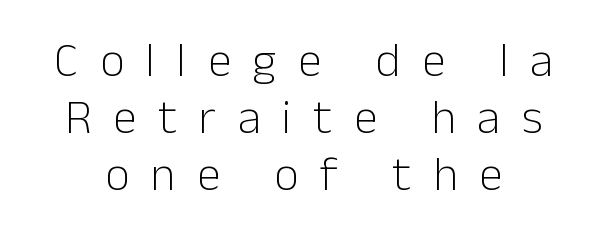
Q: Is the text bold? A: No.
Q: Is the text italic (slanted)? A: No, it is upright.
Q: Is the typeface a serif or a sans-serif typeface? A: Sans-serif.
Q: Is the text underlined? A: No.
Q: How is the paragraph aligned? A: Centered.
Q: Is the spacing between letters normal or unusually wide? A: Unusually wide.
Q: Width (condensed, normal, or wide)? A: Normal.
Q: Stroke contrast? A: Low.
Q: x-height? A: Medium.
Q: Monospaced? A: No.
